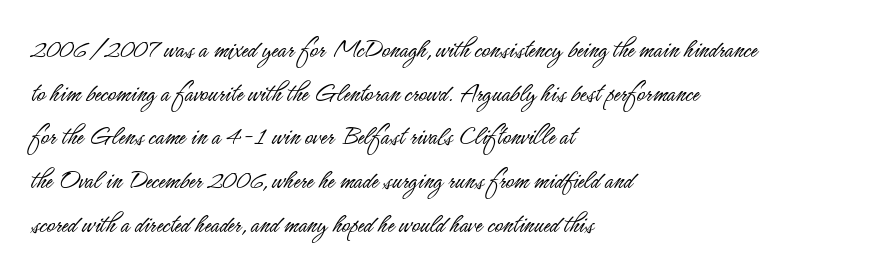
{"serif": "no", "bold": "no", "weight": "light", "width": "condensed", "stroke_contrast": "low", "x_height": "small", "monospaced": "no", "underline": "no", "align": "left", "line_spacing": "normal", "line_spacing_ratio": 1.56, "letter_spacing": "normal", "letter_spacing_em": 0.0, "glyph_px": 28}
